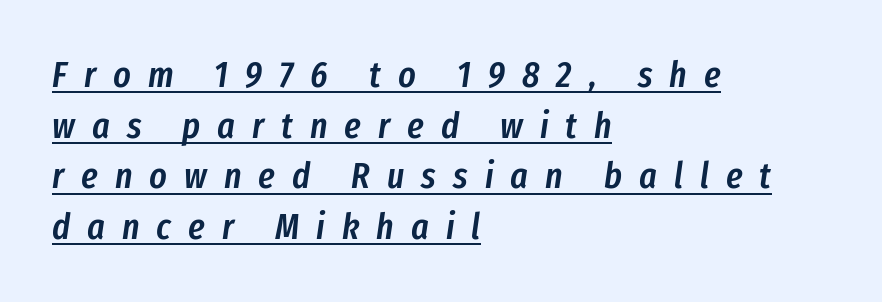
If you drew a line through each stem, it would be angled. Each new line begins a customary step beneath the previous one. These characters rest on top of a visible drawn line. This is the in-between weight designers call semibold or demi. Each letter keeps its own natural width here, so spacing adapts to shape.
